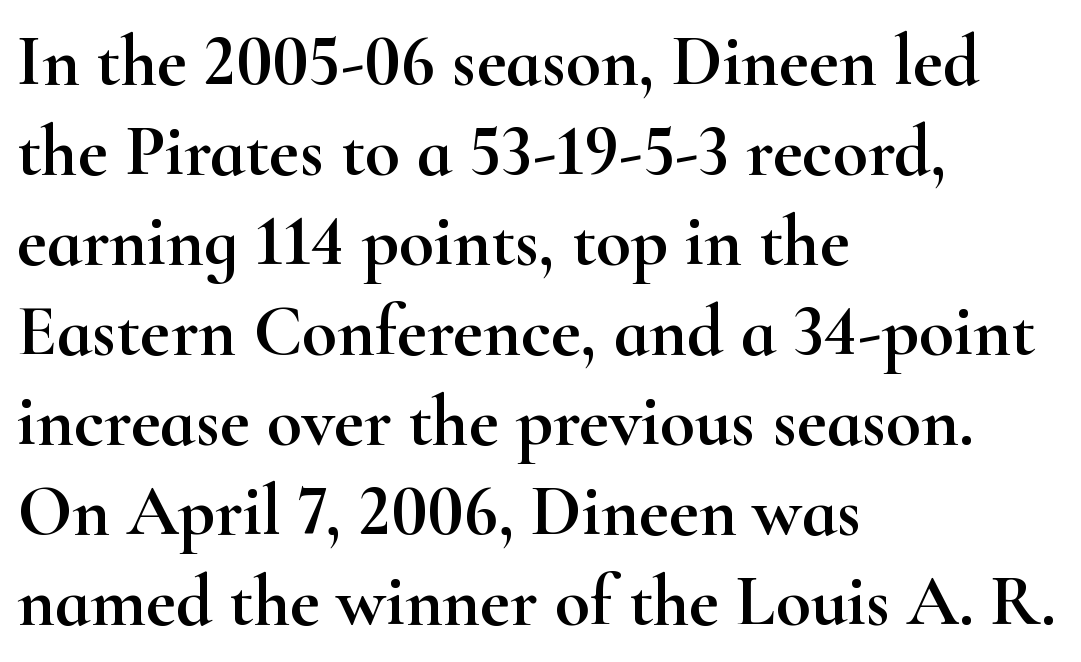
{"serif": "yes", "italic": "no", "width": "wide", "stroke_contrast": "high", "x_height": "small", "monospaced": "no", "underline": "no", "align": "left", "line_spacing": "normal", "line_spacing_ratio": 1.25, "letter_spacing": "normal", "letter_spacing_em": 0.0, "glyph_px": 72}
